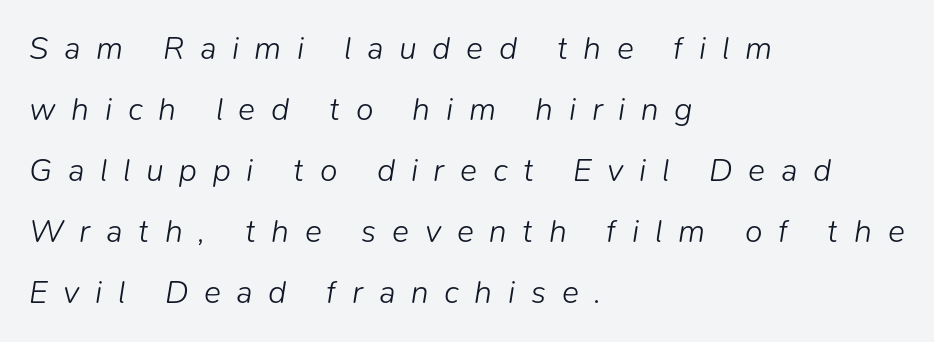
{"italic": "yes", "lean": "right", "slant_degrees": 9, "bold": "no", "weight": "light", "width": "normal", "stroke_contrast": "low", "x_height": "medium", "monospaced": "no", "underline": "no", "align": "left", "line_spacing": "loose", "line_spacing_ratio": 1.91, "letter_spacing": "wide", "letter_spacing_em": 0.49, "glyph_px": 32}
